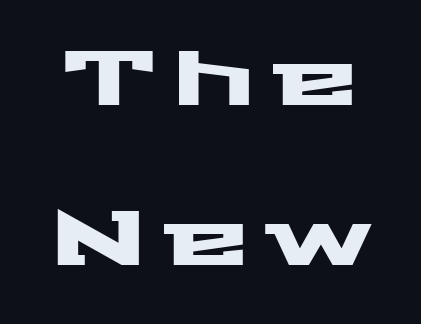
{"serif": "no", "italic": "no", "width": "wide", "stroke_contrast": "medium", "x_height": "medium", "monospaced": "no", "underline": "no", "line_spacing": "loose", "line_spacing_ratio": 2.05, "letter_spacing": "wide", "letter_spacing_em": 0.22, "glyph_px": 78}
